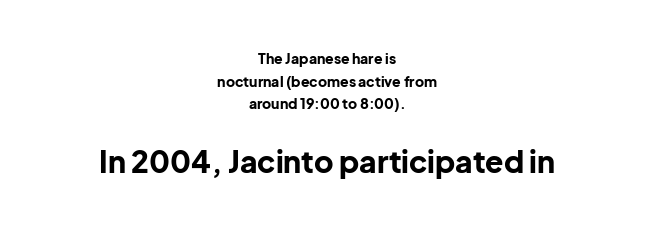
Q: Is the text bold? A: Yes.
Q: Is the text italic (slanted)? A: No, it is upright.
Q: Is the typeface a serif or a sans-serif typeface? A: Sans-serif.
Q: Is the text underlined? A: No.
Q: How is the paragraph aligned? A: Centered.
Q: Is the spacing between letters normal or unusually wide? A: Normal.
Q: Is the spacing between lines tight, normal or loose? A: Normal.
Q: Which block of text is set in a larger size, the first (top) or the second (bottom)? A: The second (bottom) one.
Q: Width (condensed, normal, or wide)? A: Normal.
Q: Stroke contrast? A: Low.
Q: x-height? A: Medium.
Q: Monospaced? A: No.
